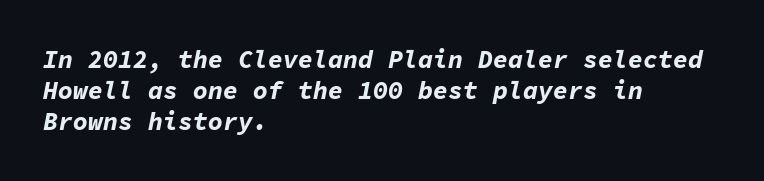
The space beneath each line is pristine and unruled. Reading down the column, the eye jumps a familiar distance to each next line. When letters slant like this, we call the style italic. Heavy, bold letterforms. The letterforms sit shoulder to shoulder at normal distance.
